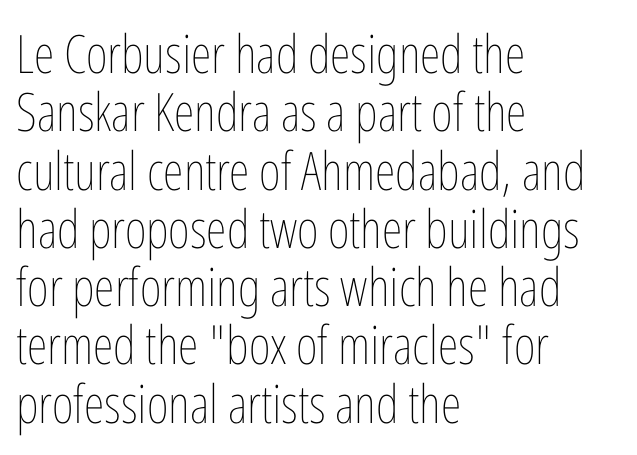
Q: Is the text bold? A: No.
Q: Is the text italic (slanted)? A: No, it is upright.
Q: Is the text underlined? A: No.
Q: How is the paragraph aligned? A: Left-aligned.
Q: Is the spacing between letters normal or unusually wide? A: Normal.
Q: Is the spacing between lines tight, normal or loose? A: Tight.
Q: Width (condensed, normal, or wide)? A: Condensed.
Q: Stroke contrast? A: Low.
Q: x-height? A: Medium.
Q: Monospaced? A: No.
